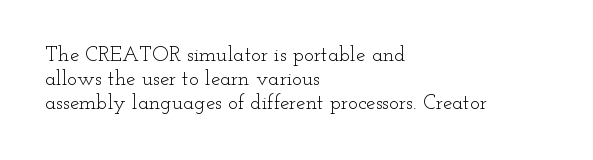
The image shows 21 px text type, upright; set left-aligned, tight line spacing (1.14x), normal letter spacing, not underlined.
